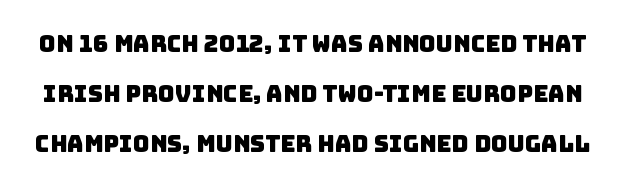
The image shows 23 px text type; set loose line spacing (2.18x), normal letter spacing, not underlined.
